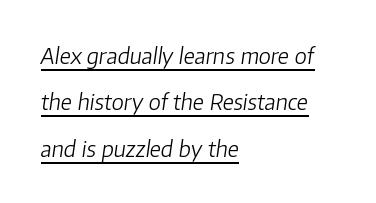
Q: Is the text bold? A: No.
Q: Is the text italic (slanted)? A: Yes, it leans right by about 8 degrees.
Q: Is the text underlined? A: Yes.
Q: How is the paragraph aligned? A: Left-aligned.
Q: Is the spacing between letters normal or unusually wide? A: Normal.
Q: Is the spacing between lines tight, normal or loose? A: Loose.
